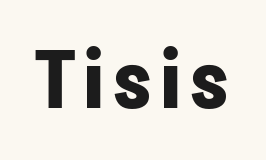
The image shows 80 px bold sans-serif type, upright; set not underlined; low stroke contrast and a medium x-height.
